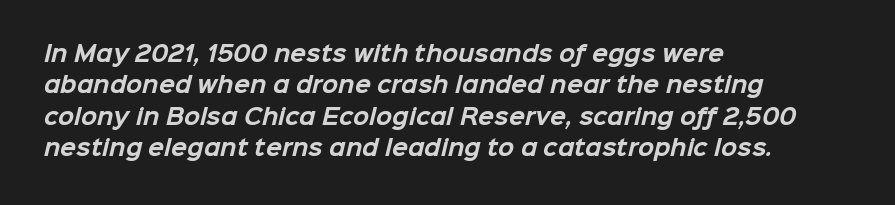
Thick stems and heavy bowls — unmistakably bold. Anything drawn beneath the words? Only blank space. There is no visible air inserted between adjacent glyphs. The rendering uses a moderate line-height, typical for paragraphs. The ragged edge is on the right, which tells us the setting is flush left.
